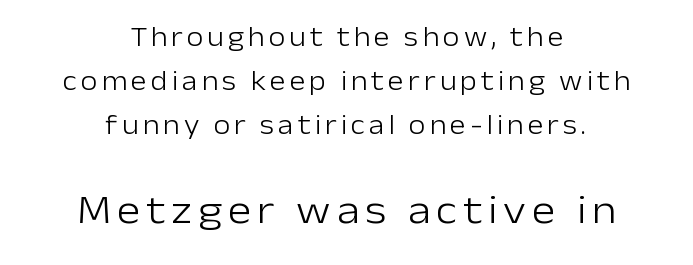
Is the block centered? Yes — each line is placed symmetrically about the middle. Serif or sans? Sans — the stroke terminals are bare. The cut favours lightness, reaching ordinary text weight at its darkest. Rows of type keep a routine distance in the vertical direction.
